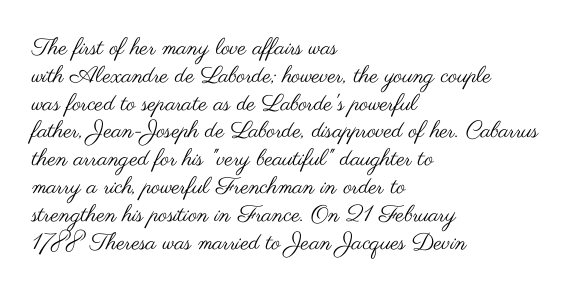
Q: Is the text bold? A: No.
Q: Is the text italic (slanted)? A: Yes.
Q: Is the text underlined? A: No.
Q: How is the paragraph aligned? A: Left-aligned.
Q: Is the spacing between letters normal or unusually wide? A: Normal.
